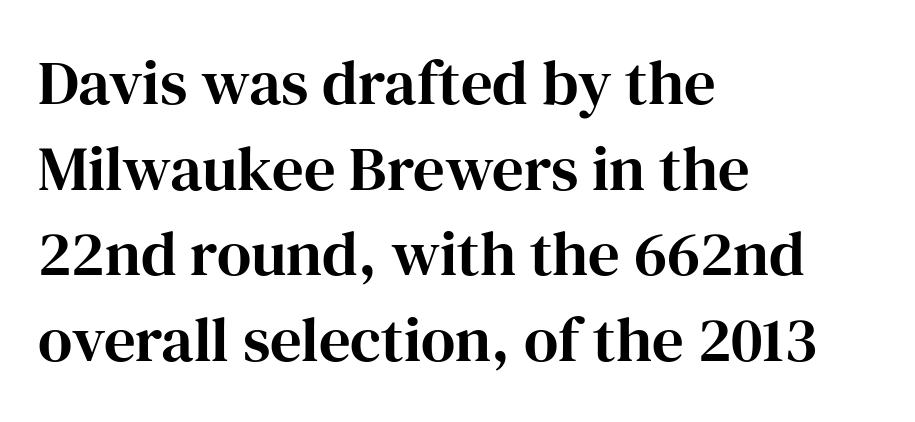
The passage shown is typeset with a serif family. The block of text has a typical density, with ordinary space between rows. These lines are set flush left with a ragged right edge. The gap between lines stays unmarked. Default kerning and tracking; the words read as compact shapes.
